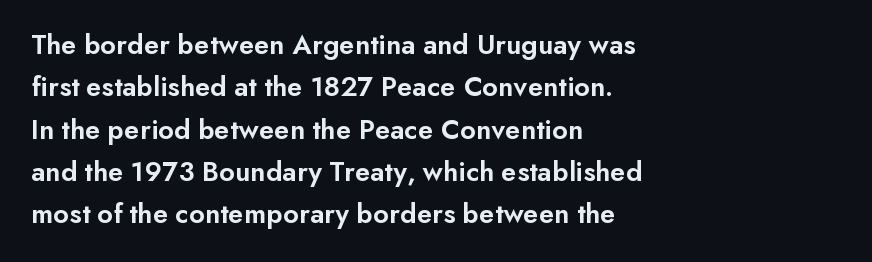
Q: Is the text bold? A: Semi-bold.
Q: Is the text italic (slanted)? A: No, it is upright.
Q: Is the typeface a serif or a sans-serif typeface? A: Sans-serif.
Q: Is the text underlined? A: No.
Q: How is the paragraph aligned? A: Left-aligned.
Q: Is the spacing between letters normal or unusually wide? A: Normal.
Q: Is the spacing between lines tight, normal or loose? A: Normal.
Q: Width (condensed, normal, or wide)? A: Normal.
Q: Stroke contrast? A: Low.
Q: x-height? A: Small.
Q: Monospaced? A: No.
